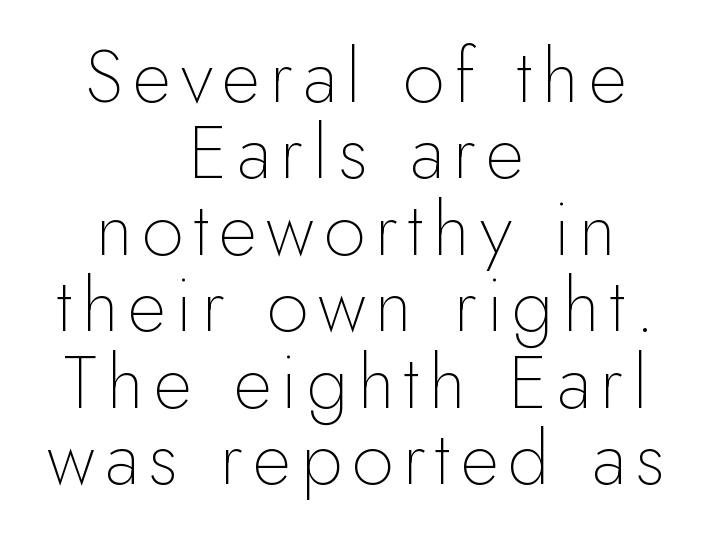
Here the designer chose a conventional face with non-uniform glyph widths. Vertical spacing — tight. The letters stand straight up with perfectly vertical stems. This rendering uses center alignment, leaving both contours irregular but symmetric. Is this a heavy cut? Hardly; it is regular or lighter.
